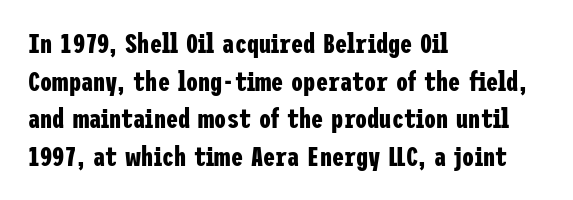
{"italic": "no", "bold": "yes", "underline": "no", "align": "left", "line_spacing": "normal", "line_spacing_ratio": 1.39, "letter_spacing": "normal", "letter_spacing_em": 0.0, "glyph_px": 27}
